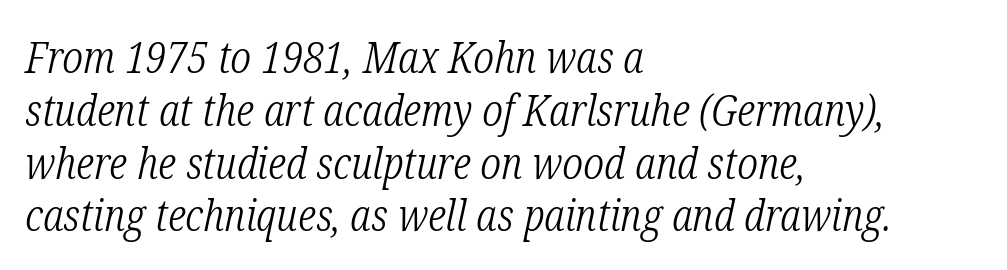
Q: Is the text bold? A: No.
Q: Is the text italic (slanted)? A: Yes, it leans right by about 12 degrees.
Q: Is the typeface a serif or a sans-serif typeface? A: Serif.
Q: Is the text underlined? A: No.
Q: How is the paragraph aligned? A: Left-aligned.
Q: Is the spacing between letters normal or unusually wide? A: Normal.
Q: Width (condensed, normal, or wide)? A: Condensed.
Q: Stroke contrast? A: Low.
Q: x-height? A: Medium.
Q: Monospaced? A: No.
